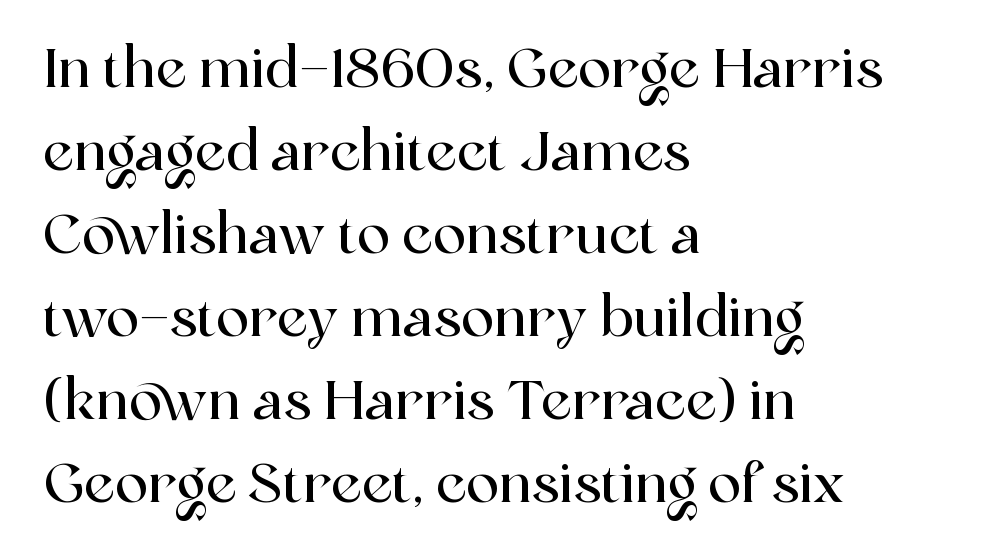
Q: Is the text italic (slanted)? A: No, it is upright.
Q: Is the typeface a serif or a sans-serif typeface? A: Serif.
Q: Is the text underlined? A: No.
Q: How is the paragraph aligned? A: Left-aligned.
Q: Is the spacing between letters normal or unusually wide? A: Normal.
Q: Is the spacing between lines tight, normal or loose? A: Normal.
Q: Width (condensed, normal, or wide)? A: Normal.
Q: x-height? A: Medium.
Q: Monospaced? A: No.
